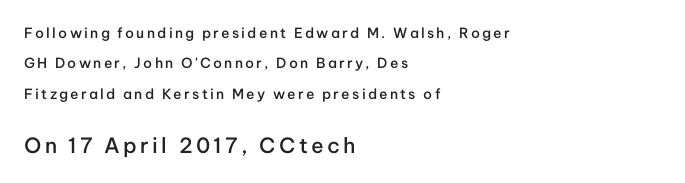
{"italic": "no", "bold": "semi", "underline": "no", "align": "left", "line_spacing": "loose", "line_spacing_ratio": 2.17, "larger_block": "second", "size_ratio": 1.5, "glyph_px": 21}
